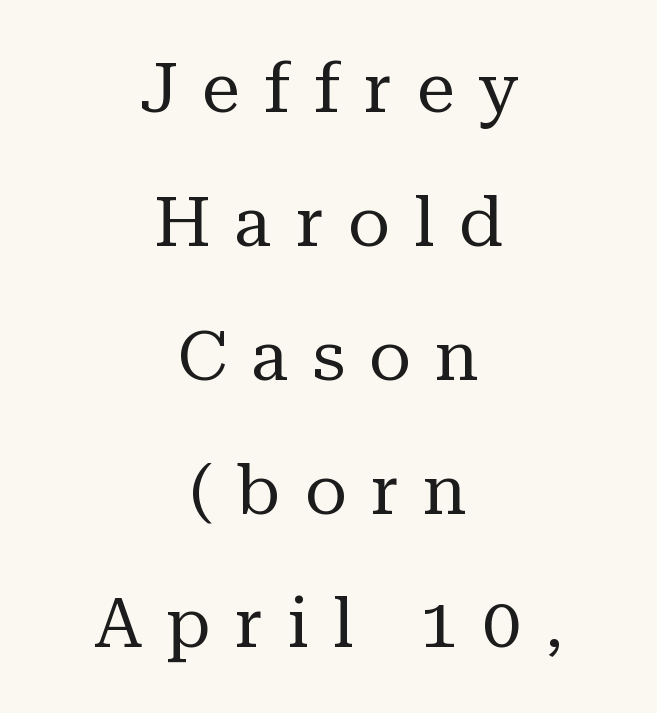
No heavy texture on the line: the type isn't bold. The face used here is rendered with a markedly widened letterfit. Quick note: interline space is abundant. The words here are not underlined. Ordinary non-slanted type is in use. Centered paragraph, ragged on both sides.
